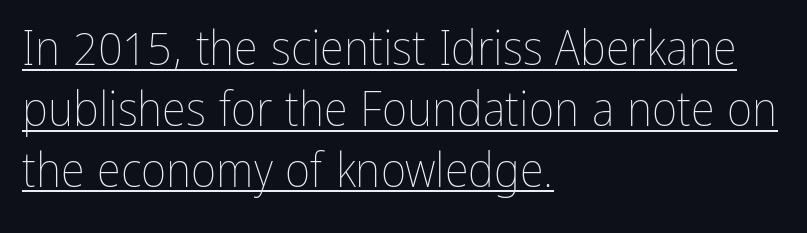
{"italic": "no", "bold": "no", "weight": "thin", "width": "condensed", "stroke_contrast": "low", "x_height": "medium", "monospaced": "no", "underline": "yes", "align": "left", "line_spacing_ratio": 1.24, "letter_spacing": "normal", "letter_spacing_em": 0.0, "glyph_px": 49}
